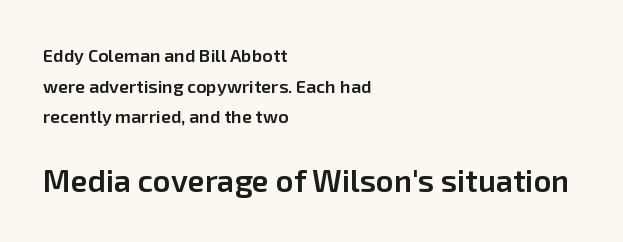
Q: Is the text bold? A: Semi-bold.
Q: Is the text italic (slanted)? A: No, it is upright.
Q: Is the typeface a serif or a sans-serif typeface? A: Sans-serif.
Q: Is the text underlined? A: No.
Q: How is the paragraph aligned? A: Left-aligned.
Q: Is the spacing between letters normal or unusually wide? A: Normal.
Q: Is the spacing between lines tight, normal or loose? A: Normal.
Q: Which block of text is set in a larger size, the first (top) or the second (bottom)? A: The second (bottom) one.
Q: Width (condensed, normal, or wide)? A: Normal.
Q: Stroke contrast? A: Low.
Q: x-height? A: Medium.
Q: Monospaced? A: No.
